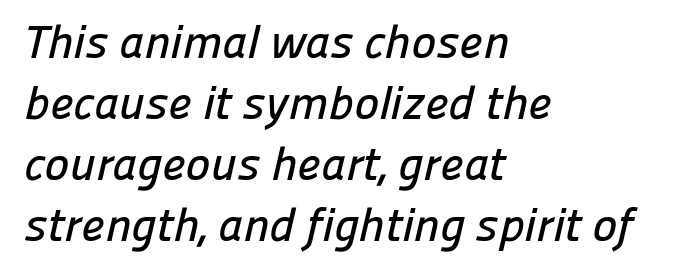
You could not count columns in this text — the font is proportionally spaced. The type is set solid horizontally, with unmodified tracking. Are there feet on the stems? There aren't — it's a sans. The line-height multiplier appears to be the usual default. The foot of each line stays bare and open.
